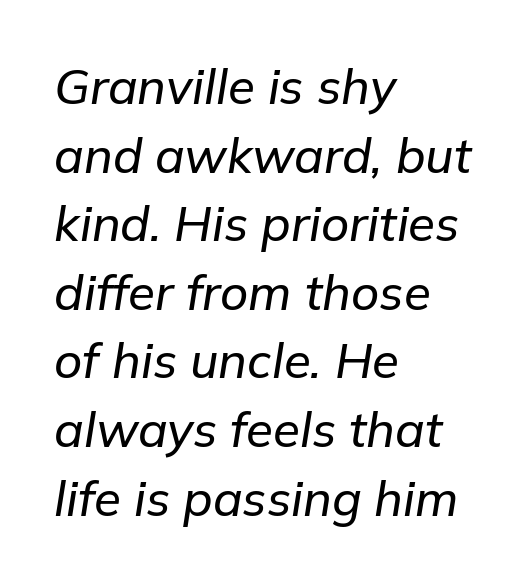
The image shows 49 px text type, italic (leaning right); set left-aligned, normal line spacing (1.4x), normal letter spacing, not underlined; low stroke contrast and a medium x-height.
